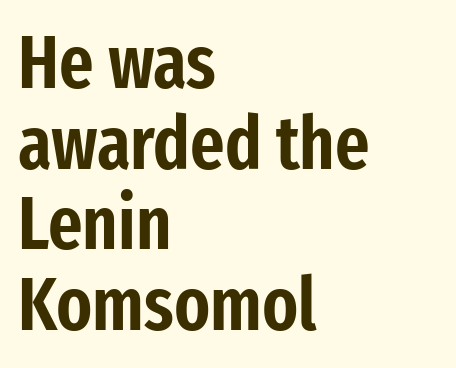
The image shows 74 px condensed sans-serif type, upright; set left-aligned, tight line spacing (1.09x), normal letter spacing, not underlined; low stroke contrast and a medium x-height.
